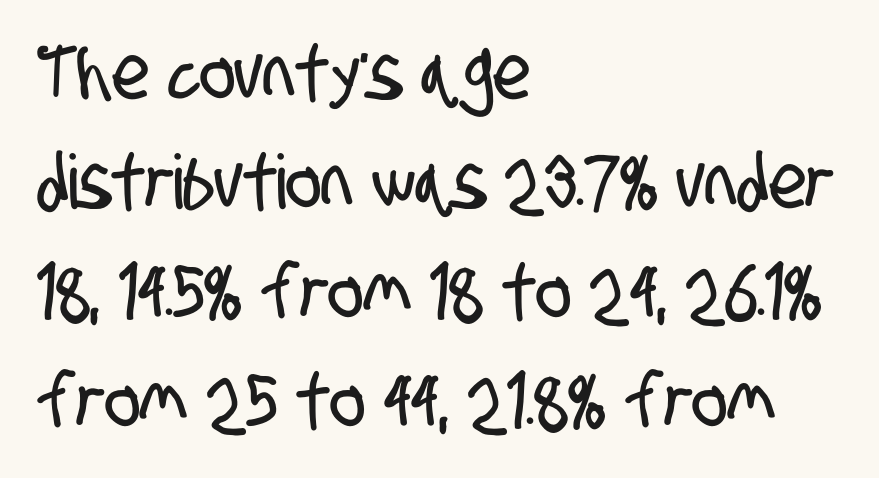
I'd call this a sans setting — the letters go barefoot. Here the designer chose a conventional face with non-uniform glyph widths. The leading is moderate, giving the passage an even texture. Descenders hang freely into open space. These lines keep a tight, regular rhythm from letter to letter.
